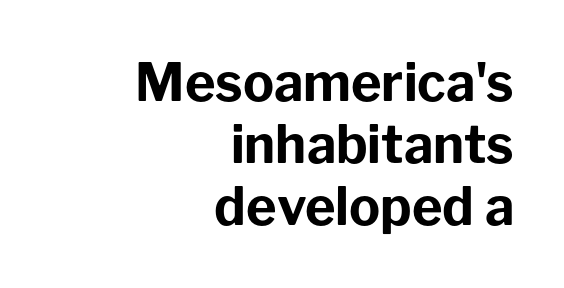
The image shows 52 px bold sans-serif type, upright; set right-aligned, line spacing 1.19x, normal letter spacing, not underlined; low stroke contrast and a medium x-height.
